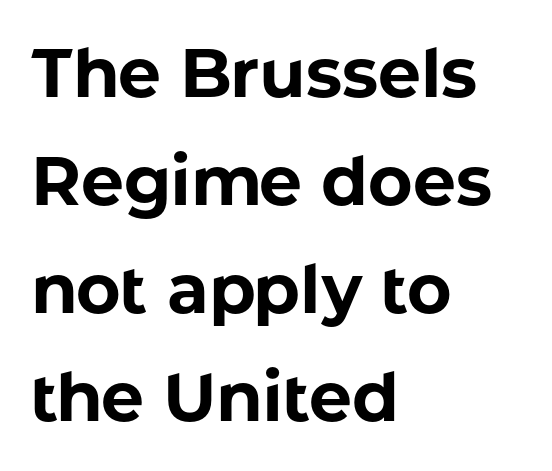
Q: Is the text bold? A: Yes.
Q: Is the text italic (slanted)? A: No, it is upright.
Q: Is the typeface a serif or a sans-serif typeface? A: Sans-serif.
Q: Is the text underlined? A: No.
Q: How is the paragraph aligned? A: Left-aligned.
Q: Is the spacing between letters normal or unusually wide? A: Normal.
Q: Is the spacing between lines tight, normal or loose? A: Normal.
Q: Width (condensed, normal, or wide)? A: Normal.
Q: Stroke contrast? A: Low.
Q: x-height? A: Medium.
Q: Monospaced? A: No.
